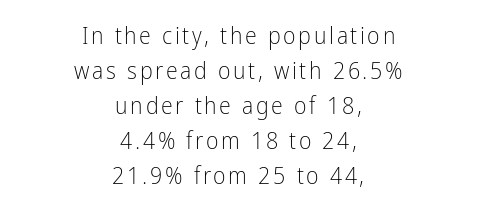
The image shows 24 px text type, upright; set centered, normal line spacing (1.46x), not underlined.
